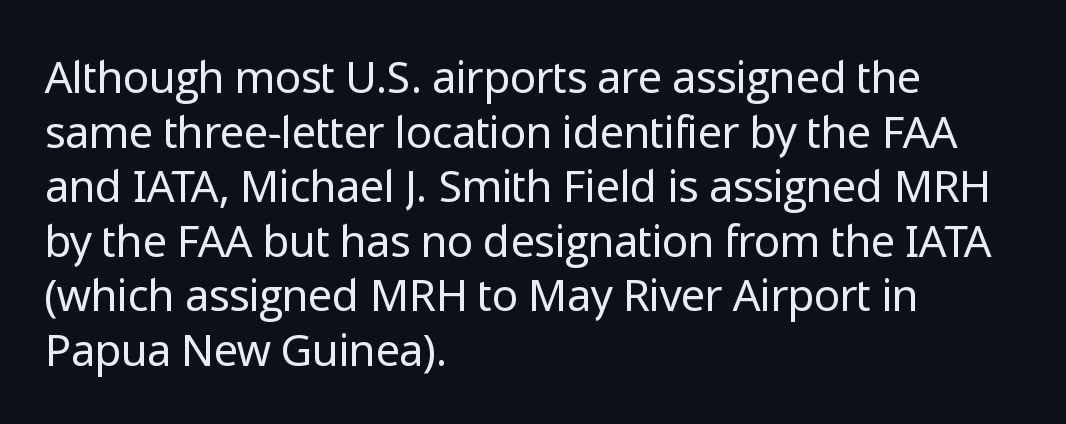
{"serif": "no", "italic": "no", "bold": "no", "weight": "regular", "width": "normal", "stroke_contrast": "low", "x_height": "medium", "monospaced": "no", "underline": "no", "align": "left", "line_spacing_ratio": 1.24, "letter_spacing": "normal", "letter_spacing_em": 0.0, "glyph_px": 44}
